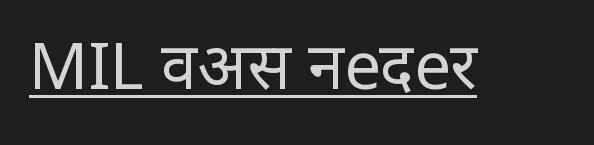
Q: Is the text bold? A: No.
Q: Is the text italic (slanted)? A: No, it is upright.
Q: Is the typeface a serif or a sans-serif typeface? A: Sans-serif.
Q: Is the text underlined? A: Yes.
Q: Is the spacing between letters normal or unusually wide? A: Normal.
Q: Width (condensed, normal, or wide)? A: Condensed.
Q: Stroke contrast? A: Low.
Q: x-height? A: Large.
Q: Monospaced? A: No.
